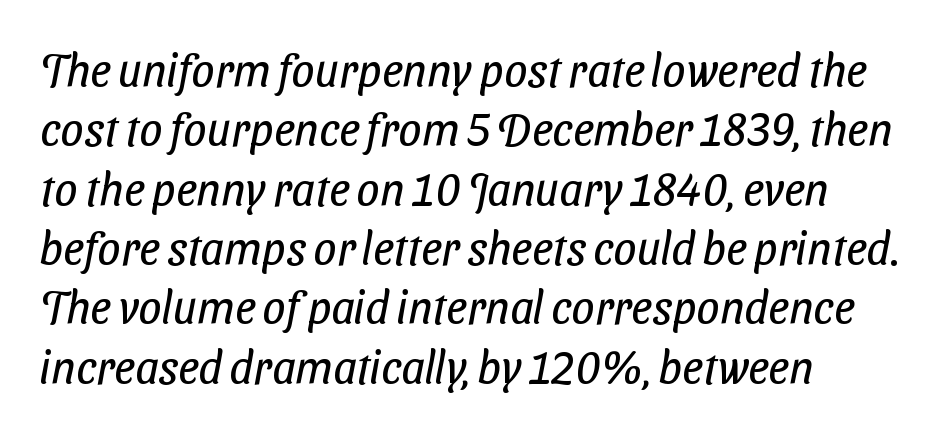
Descender tails drop into unmarked territory. If you drew a ruler down the left edge, every line would touch it. The face used here is proportionally spaced, like ordinary book or web type. Honestly, the row spacing looks completely unremarkable. Are there feet on the stems? There aren't — it's a sans.
